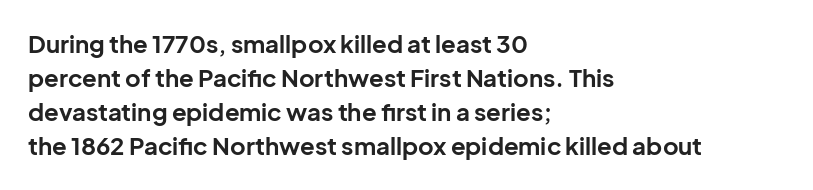
Q: Is the text bold? A: Yes.
Q: Is the text italic (slanted)? A: No, it is upright.
Q: Is the text underlined? A: No.
Q: How is the paragraph aligned? A: Left-aligned.
Q: Is the spacing between letters normal or unusually wide? A: Normal.
Q: Is the spacing between lines tight, normal or loose? A: Normal.
